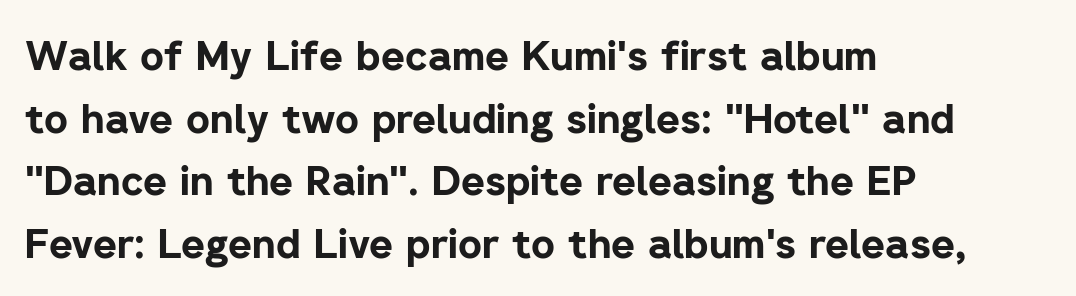
Q: Is the text bold? A: Yes.
Q: Is the text italic (slanted)? A: No, it is upright.
Q: Is the typeface a serif or a sans-serif typeface? A: Sans-serif.
Q: Is the text underlined? A: No.
Q: How is the paragraph aligned? A: Left-aligned.
Q: Is the spacing between letters normal or unusually wide? A: Normal.
Q: Is the spacing between lines tight, normal or loose? A: Normal.
Q: Width (condensed, normal, or wide)? A: Normal.
Q: Stroke contrast? A: Low.
Q: x-height? A: Medium.
Q: Monospaced? A: No.
